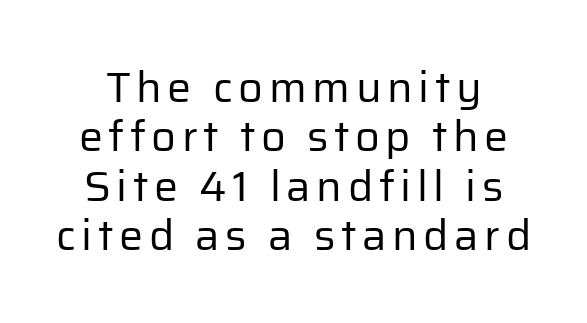
Q: Is the text bold? A: No.
Q: Is the text italic (slanted)? A: No, it is upright.
Q: Is the typeface a serif or a sans-serif typeface? A: Sans-serif.
Q: Is the text underlined? A: No.
Q: Is the spacing between lines tight, normal or loose? A: Tight.
Q: Width (condensed, normal, or wide)? A: Normal.
Q: Stroke contrast? A: Low.
Q: x-height? A: Medium.
Q: Monospaced? A: No.
